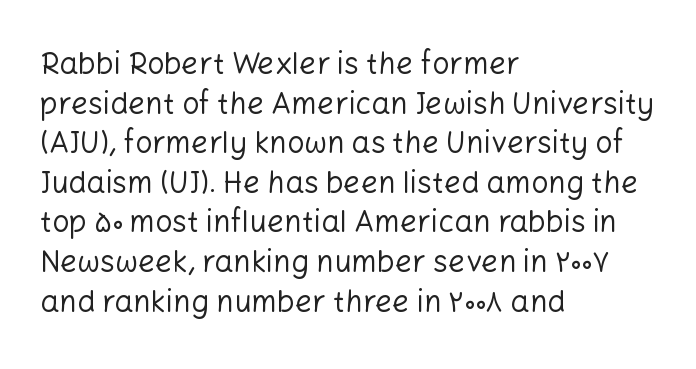
{"serif": "no", "italic": "no", "bold": "no", "weight": "regular", "width": "normal", "stroke_contrast": "low", "x_height": "medium", "monospaced": "no", "underline": "no", "align": "left", "line_spacing": "normal", "line_spacing_ratio": 1.32, "letter_spacing": "normal", "letter_spacing_em": 0.0, "glyph_px": 30}
